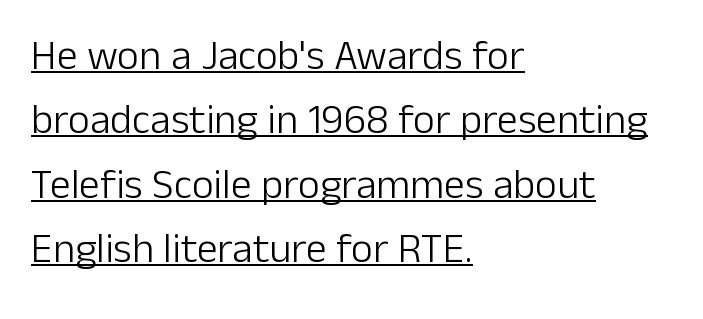
Q: Is the text bold? A: No.
Q: Is the text italic (slanted)? A: No, it is upright.
Q: Is the typeface a serif or a sans-serif typeface? A: Sans-serif.
Q: Is the text underlined? A: Yes.
Q: How is the paragraph aligned? A: Left-aligned.
Q: Is the spacing between letters normal or unusually wide? A: Normal.
Q: Is the spacing between lines tight, normal or loose? A: Normal.
Q: Width (condensed, normal, or wide)? A: Normal.
Q: Stroke contrast? A: Low.
Q: x-height? A: Medium.
Q: Monospaced? A: No.
